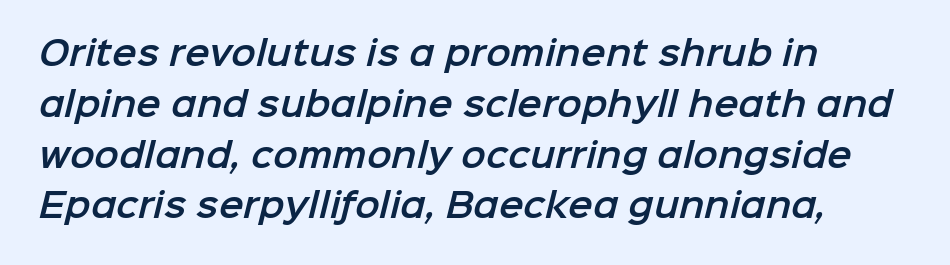
Q: Is the typeface a serif or a sans-serif typeface? A: Sans-serif.
Q: Is the text underlined? A: No.
Q: How is the paragraph aligned? A: Left-aligned.
Q: Is the spacing between letters normal or unusually wide? A: Normal.
Q: Is the spacing between lines tight, normal or loose? A: Normal.
Q: Width (condensed, normal, or wide)? A: Normal.
Q: Stroke contrast? A: Low.
Q: x-height? A: Medium.
Q: Monospaced? A: No.
